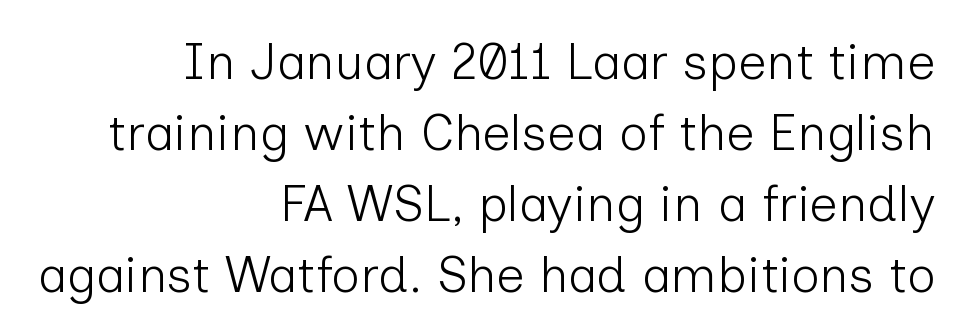
The image shows 50 px light sans-serif type, upright; set right-aligned, normal line spacing (1.42x), normal letter spacing, not underlined; low stroke contrast and a medium x-height.
